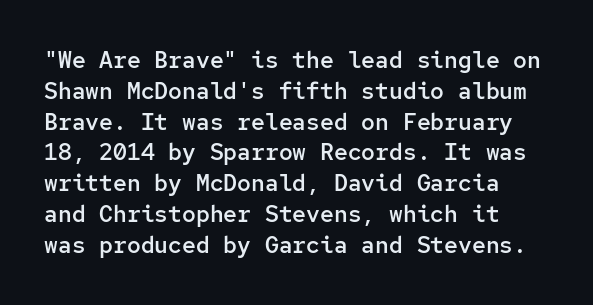
The image shows 23 px text type, upright; set normal line spacing (1.34x), normal letter spacing, not underlined.
